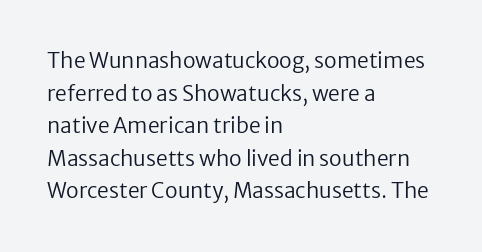
Q: Is the text bold? A: No.
Q: Is the text italic (slanted)? A: No, it is upright.
Q: Is the text underlined? A: No.
Q: How is the paragraph aligned? A: Left-aligned.
Q: Is the spacing between letters normal or unusually wide? A: Normal.
Q: Is the spacing between lines tight, normal or loose? A: Normal.
